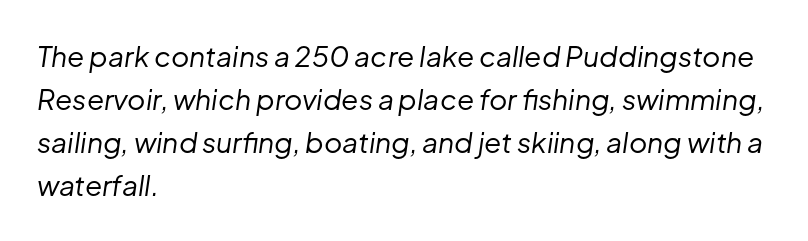
The image shows 28 px regular-weight type, italic (leaning right); set left-aligned, normal line spacing (1.54x), normal letter spacing, not underlined; low stroke contrast and a medium x-height.
